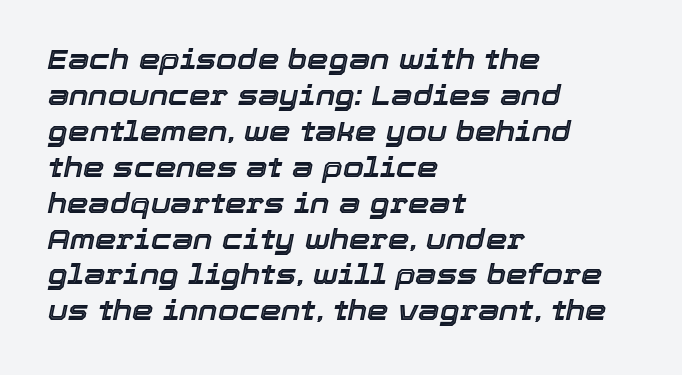
Q: Is the text italic (slanted)? A: Yes, it leans right by about 12 degrees.
Q: Is the text underlined? A: No.
Q: How is the paragraph aligned? A: Left-aligned.
Q: Is the spacing between letters normal or unusually wide? A: Normal.
Q: Is the spacing between lines tight, normal or loose? A: Normal.
